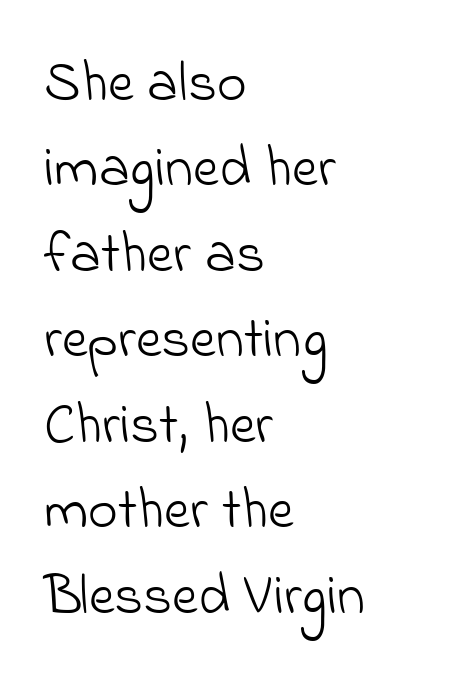
The image shows 57 px light sans-serif type; set left-aligned, normal line spacing (1.5x), normal letter spacing, not underlined; low stroke contrast and a small x-height.
